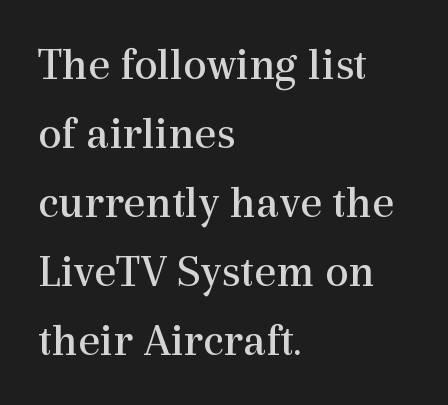
The image shows 47 px regular-weight serif type, upright; set left-aligned, normal line spacing (1.47x), normal letter spacing, not underlined; a medium x-height.
